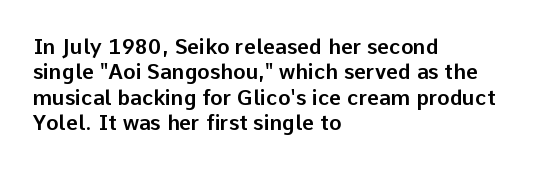
Short and long lines alike share a common starting point at left. Letters rest on an invisible, unmarked baseline. No extra tracking has been applied to these lines. Is there any slant? The stems are plumb.
